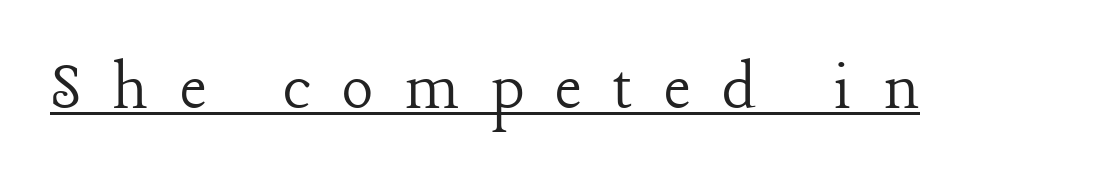
The image shows 74 px light serif type, upright; set unusually wide letter spacing (+0.42 em), underlined; low stroke contrast and a medium x-height.
